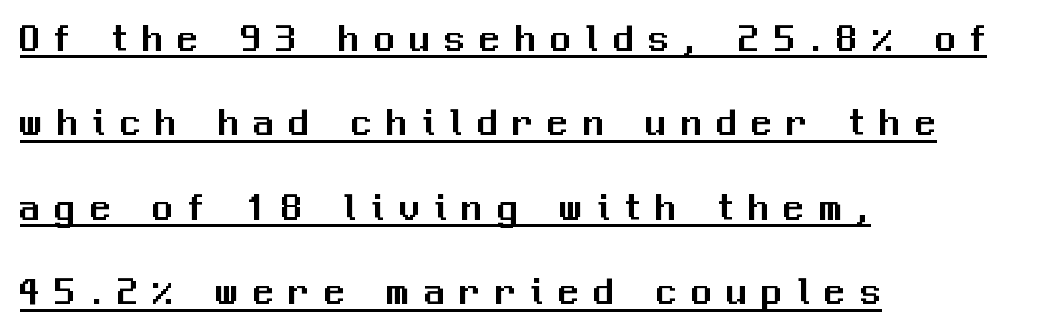
Does the lettering tilt? It doesn't — this is upright. Underlined type. Characters follow at a spacing far wider than the type designer built in. Each line starts at the same left margin while the right side varies.
